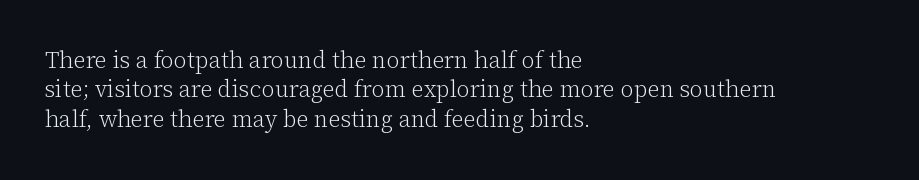
Q: Is the text bold? A: No.
Q: Is the text italic (slanted)? A: No, it is upright.
Q: Is the text underlined? A: No.
Q: How is the paragraph aligned? A: Left-aligned.
Q: Is the spacing between letters normal or unusually wide? A: Normal.
Q: Is the spacing between lines tight, normal or loose? A: Normal.
